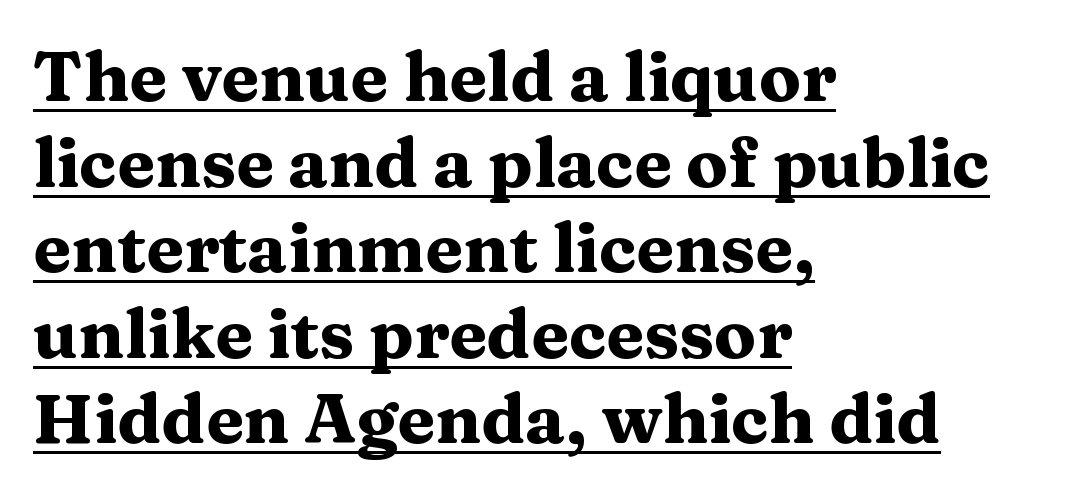
Q: Is the text bold? A: Yes.
Q: Is the text italic (slanted)? A: No, it is upright.
Q: Is the typeface a serif or a sans-serif typeface? A: Serif.
Q: Is the text underlined? A: Yes.
Q: How is the paragraph aligned? A: Left-aligned.
Q: Is the spacing between letters normal or unusually wide? A: Normal.
Q: Width (condensed, normal, or wide)? A: Wide.
Q: Stroke contrast? A: Medium.
Q: x-height? A: Medium.
Q: Monospaced? A: No.
